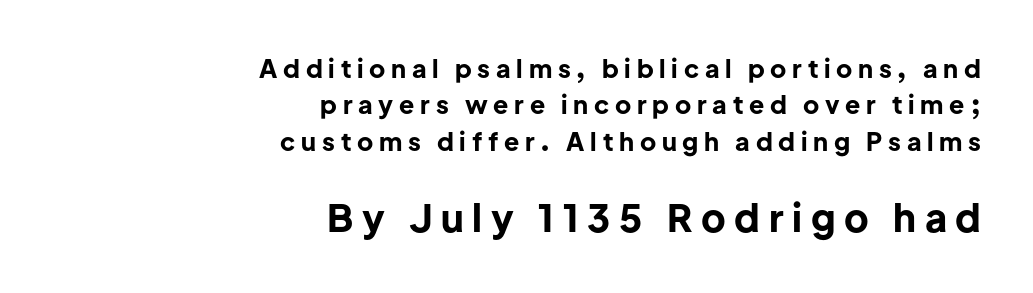
In CSS terms this would be text-align: right. Quick note: underline off. Serifs: no, the terminals of the letterforms are clean. These lines are rendered in a variable-pitch font. Compare the two chunks: the lower has the greater cap height. Bold? Absolutely — the strokes are thick and heavy.
